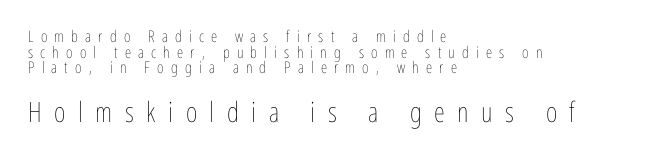
The image shows 28 px thin, condensed type, upright; set left-aligned, tight line spacing (0.98x), unusually wide letter spacing (+0.45 em), not underlined; the second (bottom) block is 1.75x larger; low stroke contrast and a medium x-height.
